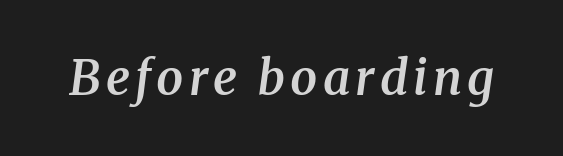
Type without underlining. This sample uses an oblique cut, with every glyph tilted off the vertical. Each glyph is drawn with semibold strokes, heavier than normal yet not fully bold. The letters carry serifs — small finishing strokes at the ends of their stems. Each letter keeps its own natural width here, so spacing adapts to shape.
